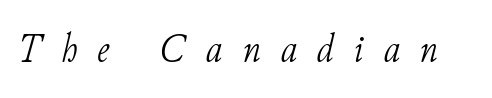
Q: Is the text bold? A: No.
Q: Is the text italic (slanted)? A: Yes, it leans right by about 11 degrees.
Q: Is the typeface a serif or a sans-serif typeface? A: Serif.
Q: Is the text underlined? A: No.
Q: Is the spacing between letters normal or unusually wide? A: Unusually wide.
Q: Width (condensed, normal, or wide)? A: Normal.
Q: Stroke contrast? A: Low.
Q: x-height? A: Small.
Q: Monospaced? A: No.
